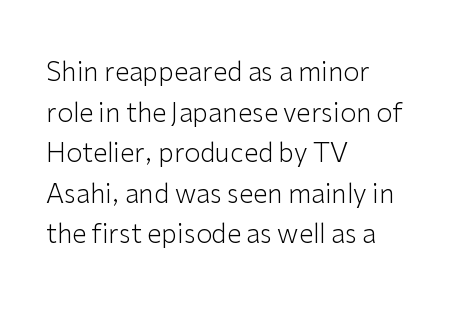
Q: Is the text bold? A: No.
Q: Is the text italic (slanted)? A: No, it is upright.
Q: Is the text underlined? A: No.
Q: How is the paragraph aligned? A: Left-aligned.
Q: Is the spacing between letters normal or unusually wide? A: Normal.
Q: Is the spacing between lines tight, normal or loose? A: Normal.
